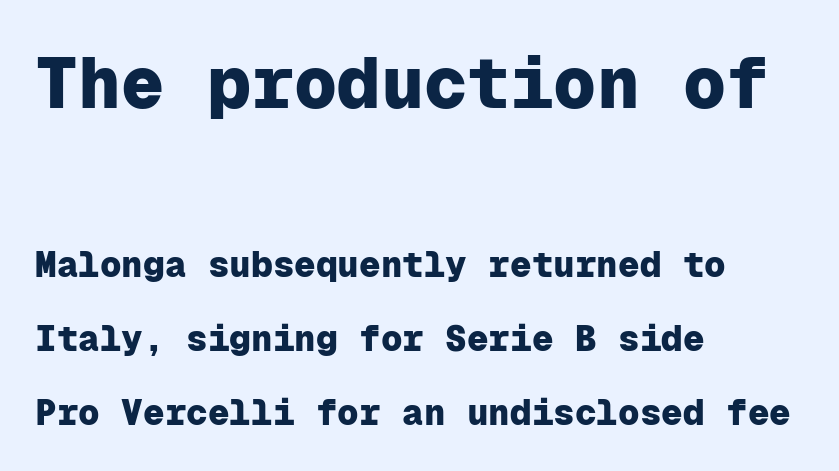
Check where the strokes stop: nothing finishes them off — pure sans. These lines carry a lot of weight — the face is fully bold. Between these two stacked blocks, the higher one wins on size. Is there any slant? The stems are plumb.
